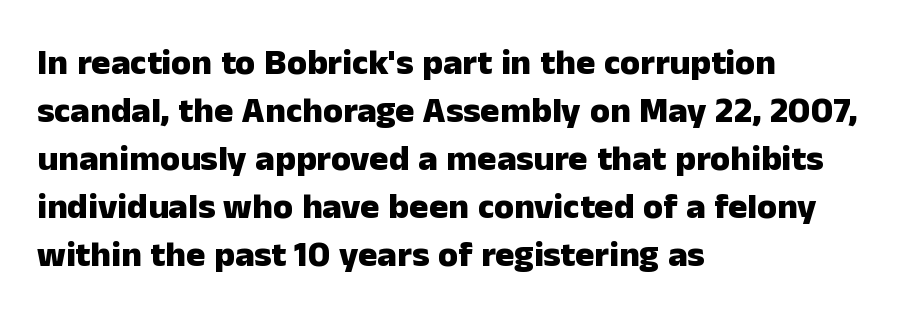
The image shows 36 px heavy sans-serif type, upright; set left-aligned, normal line spacing (1.33x), normal letter spacing, not underlined; low stroke contrast and a medium x-height.
